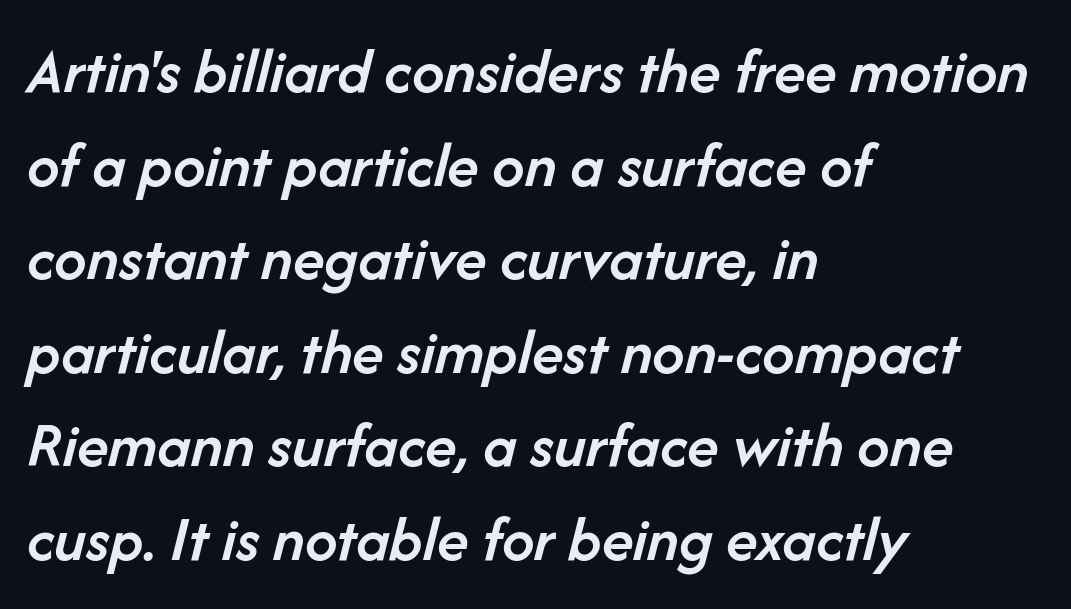
{"italic": "yes", "lean": "right", "slant_degrees": 14, "bold": "semi", "weight": "semibold", "width": "normal", "stroke_contrast": "low", "x_height": "medium", "monospaced": "no", "underline": "no", "align": "left", "line_spacing": "normal", "line_spacing_ratio": 1.44, "letter_spacing": "normal", "letter_spacing_em": 0.0, "glyph_px": 65}
